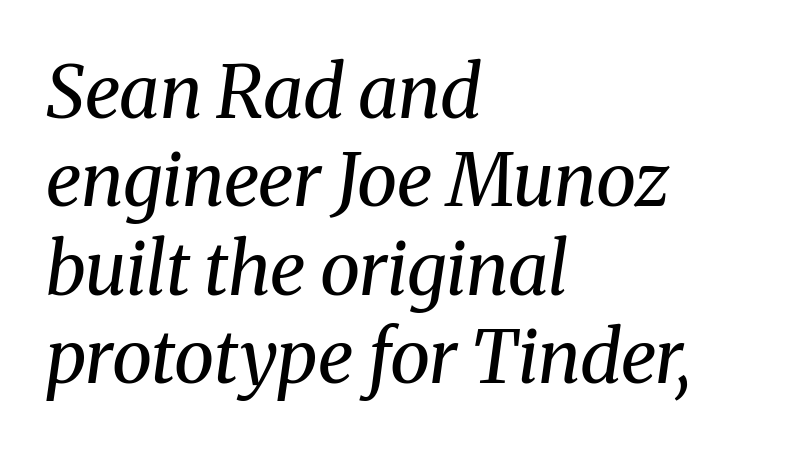
The lettering tilts uniformly, giving the passage an italic look. Line beginnings align vertically; line endings do not. Varying glyph widths throughout — classic text-font behaviour. Clear beneath every line of the passage. In terms of letterspacing, this is plain default setting.
